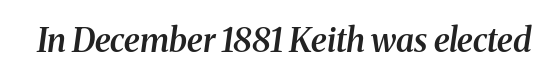
Q: Is the text bold? A: Semi-bold.
Q: Is the text italic (slanted)? A: Yes, it leans right by about 8 degrees.
Q: Is the typeface a serif or a sans-serif typeface? A: Serif.
Q: Is the text underlined? A: No.
Q: Is the spacing between letters normal or unusually wide? A: Normal.
Q: Width (condensed, normal, or wide)? A: Normal.
Q: Stroke contrast? A: Medium.
Q: x-height? A: Medium.
Q: Monospaced? A: No.
